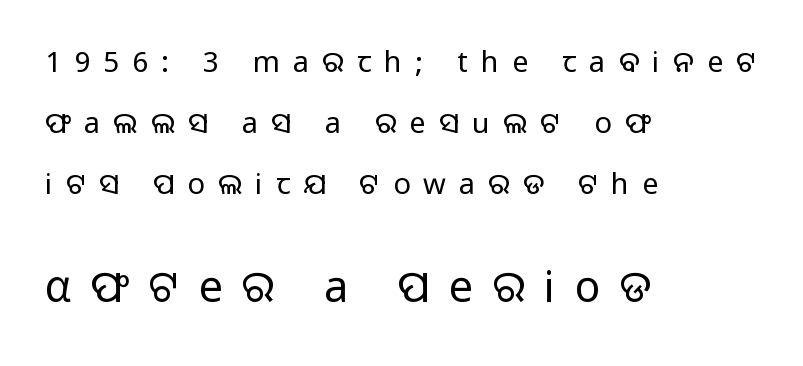
Q: Is the text bold? A: No.
Q: Is the text italic (slanted)? A: No, it is upright.
Q: Is the typeface a serif or a sans-serif typeface? A: Sans-serif.
Q: Is the text underlined? A: No.
Q: How is the paragraph aligned? A: Left-aligned.
Q: Is the spacing between letters normal or unusually wide? A: Unusually wide.
Q: Is the spacing between lines tight, normal or loose? A: Loose.
Q: Which block of text is set in a larger size, the first (top) or the second (bottom)? A: The second (bottom) one.
Q: Width (condensed, normal, or wide)? A: Normal.
Q: Stroke contrast? A: Low.
Q: x-height? A: Medium.
Q: Monospaced? A: No.
